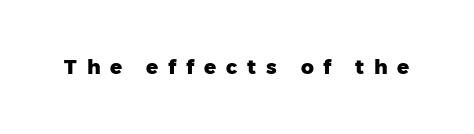
{"italic": "no", "bold": "yes", "underline": "no", "letter_spacing": "wide", "letter_spacing_em": 0.49, "glyph_px": 20}
